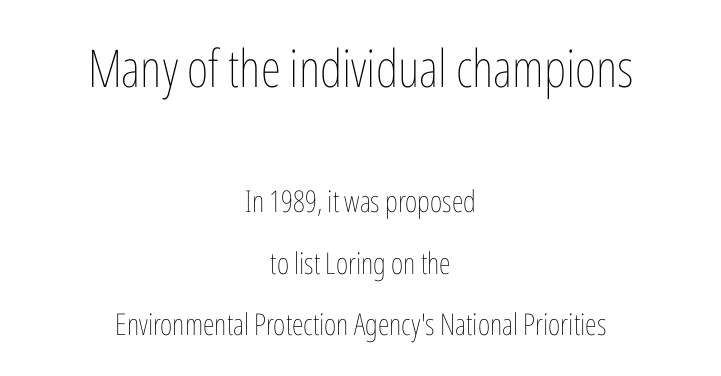
{"italic": "no", "bold": "no", "weight": "thin", "width": "condensed", "stroke_contrast": "low", "x_height": "medium", "monospaced": "no", "underline": "no", "align": "center", "line_spacing": "loose", "line_spacing_ratio": 2.05, "letter_spacing": "normal", "letter_spacing_em": 0.0, "larger_block": "first", "size_ratio": 1.73, "glyph_px": 52}
